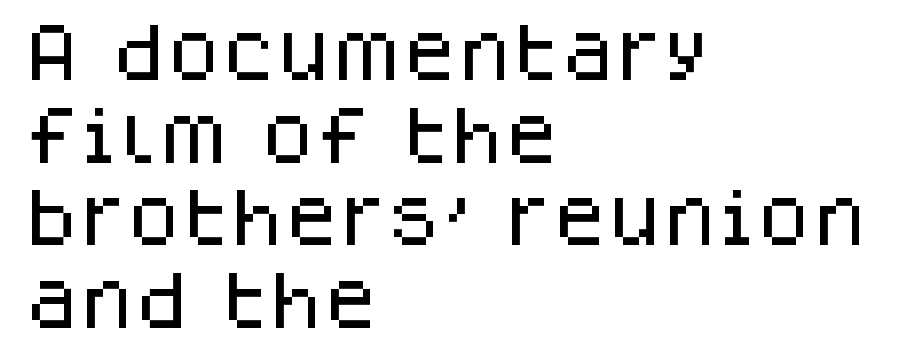
Q: Is the text italic (slanted)? A: No, it is upright.
Q: Is the typeface a serif or a sans-serif typeface? A: Sans-serif.
Q: Is the text underlined? A: No.
Q: How is the paragraph aligned? A: Left-aligned.
Q: Is the spacing between letters normal or unusually wide? A: Normal.
Q: Is the spacing between lines tight, normal or loose? A: Normal.
Q: Width (condensed, normal, or wide)? A: Normal.
Q: Stroke contrast? A: Low.
Q: x-height? A: Large.
Q: Monospaced? A: No.
